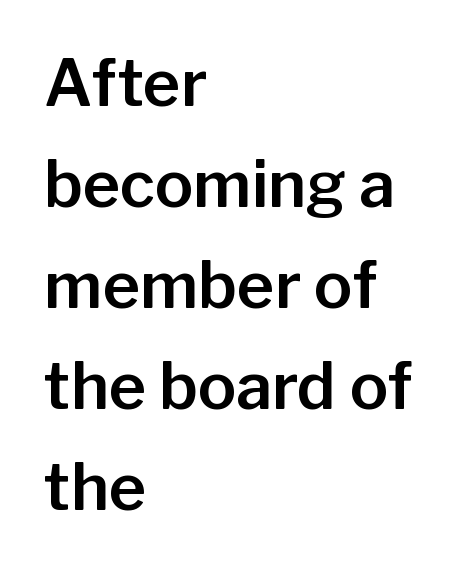
Q: Is the text italic (slanted)? A: No, it is upright.
Q: Is the typeface a serif or a sans-serif typeface? A: Sans-serif.
Q: Is the text underlined? A: No.
Q: How is the paragraph aligned? A: Left-aligned.
Q: Is the spacing between letters normal or unusually wide? A: Normal.
Q: Is the spacing between lines tight, normal or loose? A: Normal.
Q: Width (condensed, normal, or wide)? A: Normal.
Q: Stroke contrast? A: Low.
Q: x-height? A: Medium.
Q: Monospaced? A: No.
